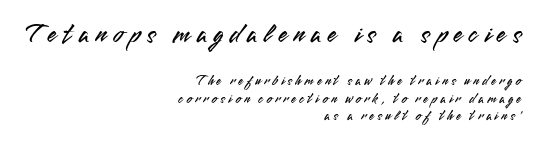
{"underline": "no", "align": "right", "line_spacing": "normal", "line_spacing_ratio": 1.25, "letter_spacing": "wide", "letter_spacing_em": 0.23, "larger_block": "first", "size_ratio": 1.93, "glyph_px": 27}
